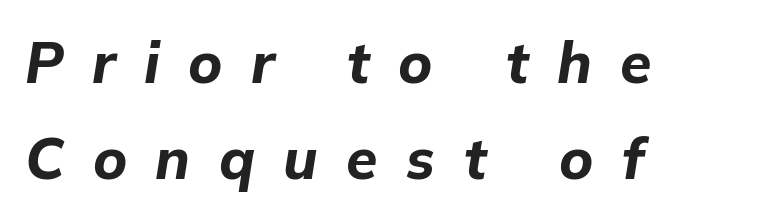
{"italic": "yes", "lean": "right", "slant_degrees": 9, "bold": "yes", "weight": "bold", "width": "normal", "stroke_contrast": "low", "x_height": "medium", "monospaced": "no", "underline": "no", "align": "left", "line_spacing": "normal", "line_spacing_ratio": 1.68, "letter_spacing": "wide", "letter_spacing_em": 0.5, "glyph_px": 57}
